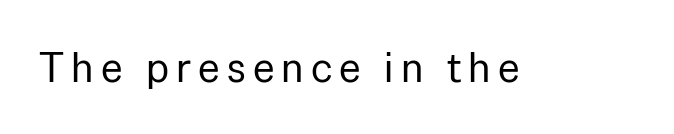
Q: Is the text bold? A: No.
Q: Is the text italic (slanted)? A: No, it is upright.
Q: Is the typeface a serif or a sans-serif typeface? A: Sans-serif.
Q: Is the text underlined? A: No.
Q: Width (condensed, normal, or wide)? A: Normal.
Q: Stroke contrast? A: Low.
Q: x-height? A: Medium.
Q: Monospaced? A: No.
